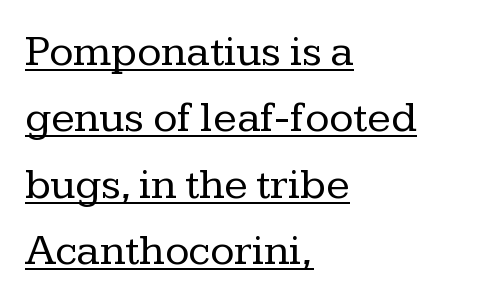
If you measured baseline to baseline, you'd find a middling distance. It's the straight-up-and-down kind of type. No chunkiness to these letters — they're not bold. If you drew a ruler down the left edge, every line would touch it. Note the varied advance widths — an 'i' is clearly narrower than an 'm'.
